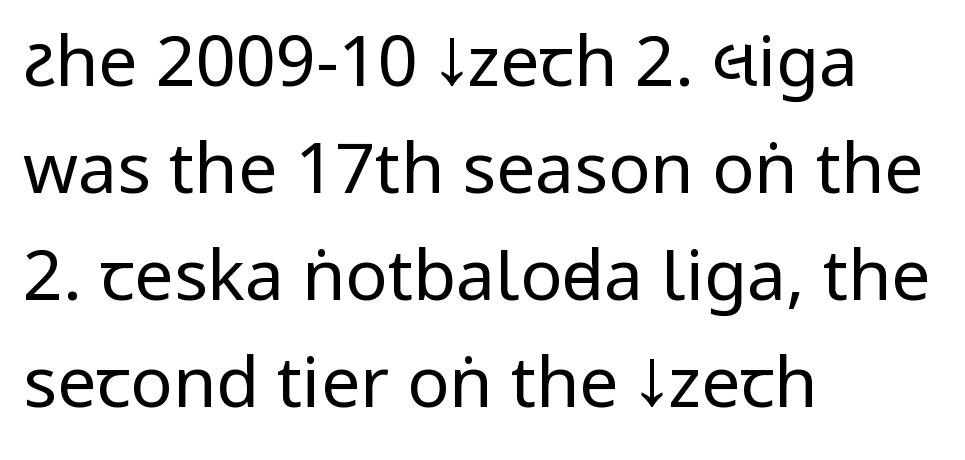
{"serif": "no", "italic": "no", "bold": "no", "weight": "regular", "width": "condensed", "stroke_contrast": "low", "underline": "no", "align": "left", "line_spacing": "normal", "line_spacing_ratio": 1.53, "letter_spacing": "normal", "letter_spacing_em": 0.0, "glyph_px": 70}
